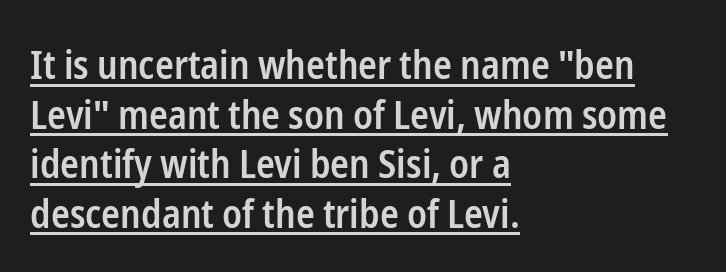
The font family rendered here belongs to the sans-serif group. Is the block centered? No — it sits flush against the left margin. Vertical spacing — default. The rendering uses natural spacing where letterforms have individual widths. A somewhat darkened texture: the type is semibold rather than bold.
